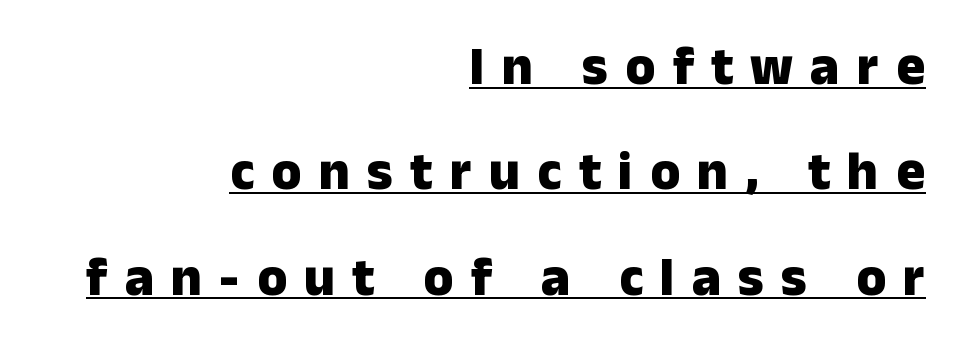
Like a heading marked for emphasis, these lines bear an underscore. A student would call this right alignment; a typographer would say flush right, rag left. Typographic density is high because the face is bold. Upright lettering throughout. Students, observe: this is what heavily led, spacious text looks like.
